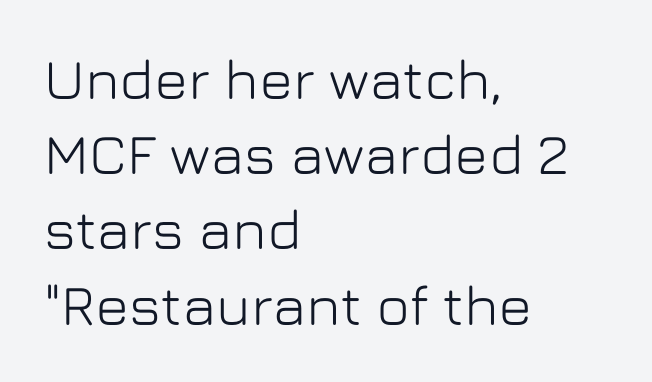
The passage shown is not underscored anywhere. Vertical spacing — default. Layout note: lines flush left. Spacing verdict: proportional, widths tailored to each character.
